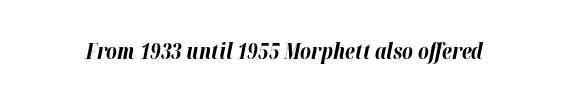
Underlining? Definitely not there. The glyphs have the mass of a bold cut. Is the letter spacing exaggerated? No — it looks like the ordinary default. Slant detected: the letters are inclined.
